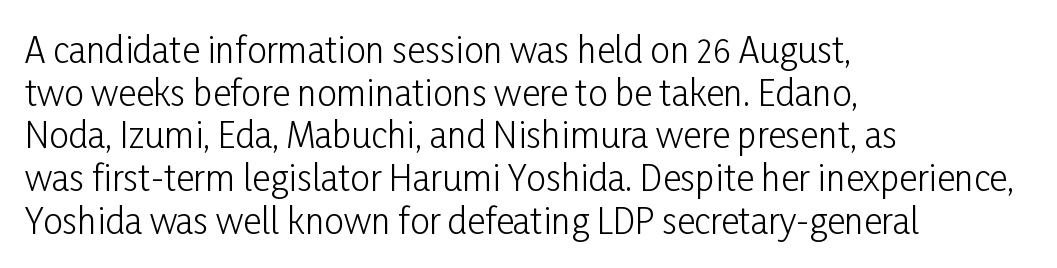
Q: Is the text bold? A: No.
Q: Is the text italic (slanted)? A: No, it is upright.
Q: Is the typeface a serif or a sans-serif typeface? A: Sans-serif.
Q: Is the text underlined? A: No.
Q: How is the paragraph aligned? A: Left-aligned.
Q: Is the spacing between letters normal or unusually wide? A: Normal.
Q: Width (condensed, normal, or wide)? A: Condensed.
Q: Stroke contrast? A: Low.
Q: x-height? A: Medium.
Q: Monospaced? A: No.
